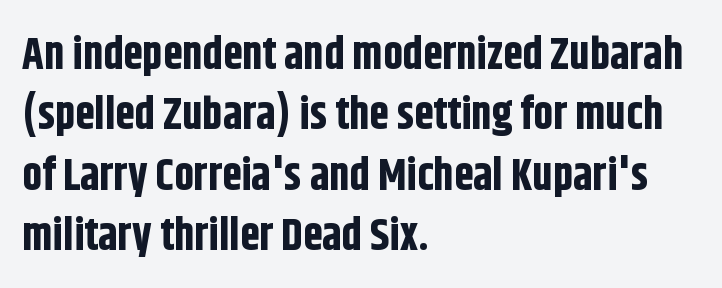
Is this a fixed-width face? No — the glyphs have proportional, varying widths. Default kerning and tracking; the words read as compact shapes. Every character sits straight up, as roman type does. Teacher's note: observe the even left margin — that is flush-left alignment.
